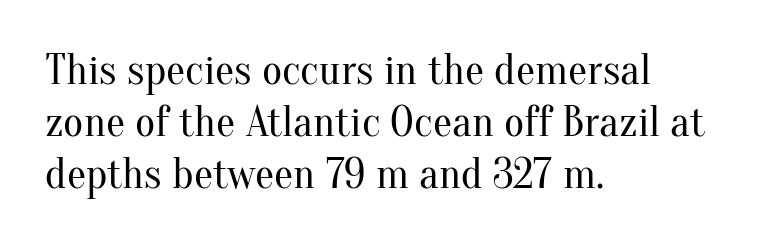
The image shows 43 px regular-weight serif type, upright; set left-aligned, line spacing 1.21x, normal letter spacing, not underlined; medium stroke contrast and a small x-height.
